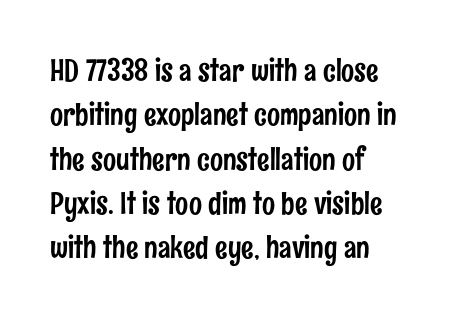
Q: Is the text italic (slanted)? A: No, it is upright.
Q: Is the typeface a serif or a sans-serif typeface? A: Sans-serif.
Q: Is the text underlined? A: No.
Q: Is the spacing between letters normal or unusually wide? A: Normal.
Q: Is the spacing between lines tight, normal or loose? A: Normal.
Q: Width (condensed, normal, or wide)? A: Condensed.
Q: Stroke contrast? A: Low.
Q: x-height? A: Medium.
Q: Monospaced? A: No.
